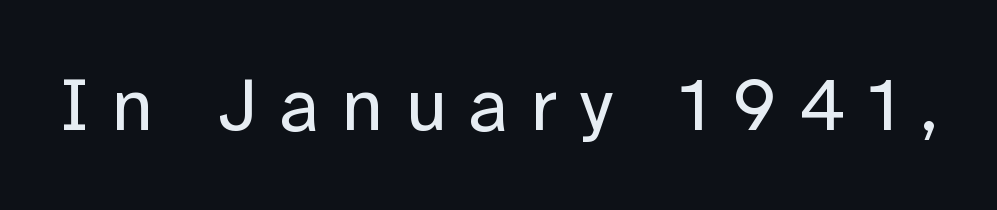
The image shows 76 px regular-weight sans-serif type, upright; set unusually wide letter spacing (+0.29 em), not underlined; low stroke contrast and a medium x-height.
